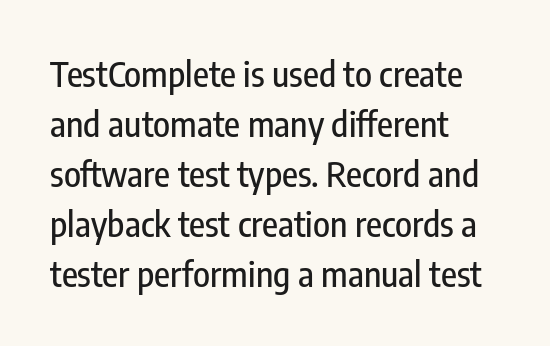
The image shows 35 px condensed sans-serif type, upright; set left-aligned, normal line spacing (1.43x), normal letter spacing, not underlined; low stroke contrast and a medium x-height.
